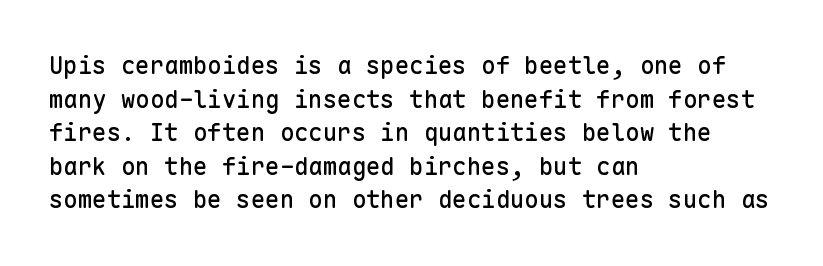
Leading matches the norm, producing a regular column. Every stem runs plumb, perpendicular to the baseline. Underline: absent. In CSS terms this would be text-align: left. Here the glyphs are tracked normally, forming tight word shapes.
